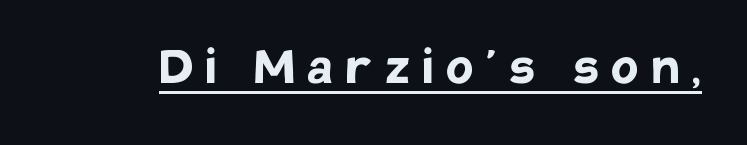
The image shows 62 px semibold sans-serif type, upright; set unusually wide letter spacing (+0.21 em), underlined; low stroke contrast and a large x-height.
